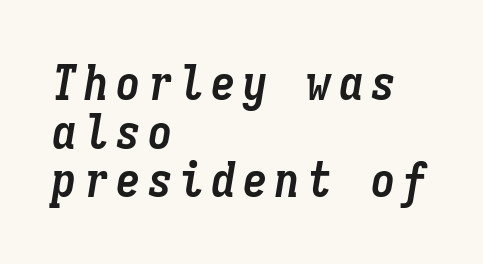
{"italic": "yes", "lean": "right", "slant_degrees": 9, "bold": "yes", "weight": "semibold", "width": "condensed", "stroke_contrast": "low", "x_height": "medium", "monospaced": "yes", "underline": "no", "align": "left", "line_spacing": "tight", "line_spacing_ratio": 0.99, "glyph_px": 49}
